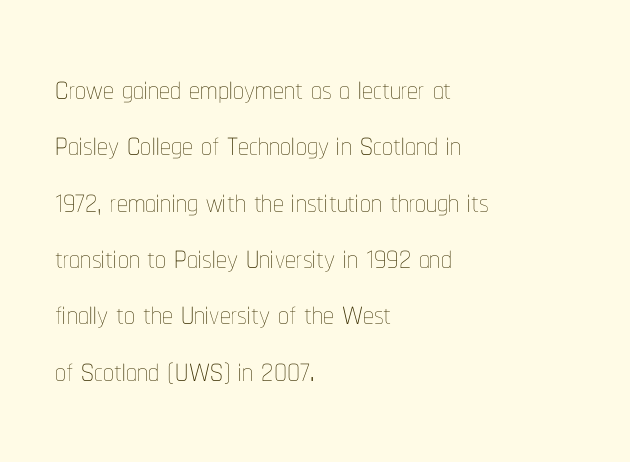
Q: Is the text bold? A: No.
Q: Is the text italic (slanted)? A: No, it is upright.
Q: Is the text underlined? A: No.
Q: How is the paragraph aligned? A: Left-aligned.
Q: Is the spacing between letters normal or unusually wide? A: Normal.
Q: Is the spacing between lines tight, normal or loose? A: Normal.
Q: Width (condensed, normal, or wide)? A: Condensed.
Q: Stroke contrast? A: Low.
Q: x-height? A: Medium.
Q: Monospaced? A: No.
